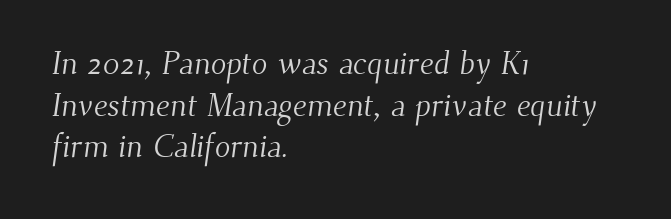
Do the characters align in a grid? No, the font is proportional. The font is comparable to plain body text, perhaps lighter. Horizontal bands of white between lines are of average thickness. The lines in this sample share a left origin and differ only in where they stop.
